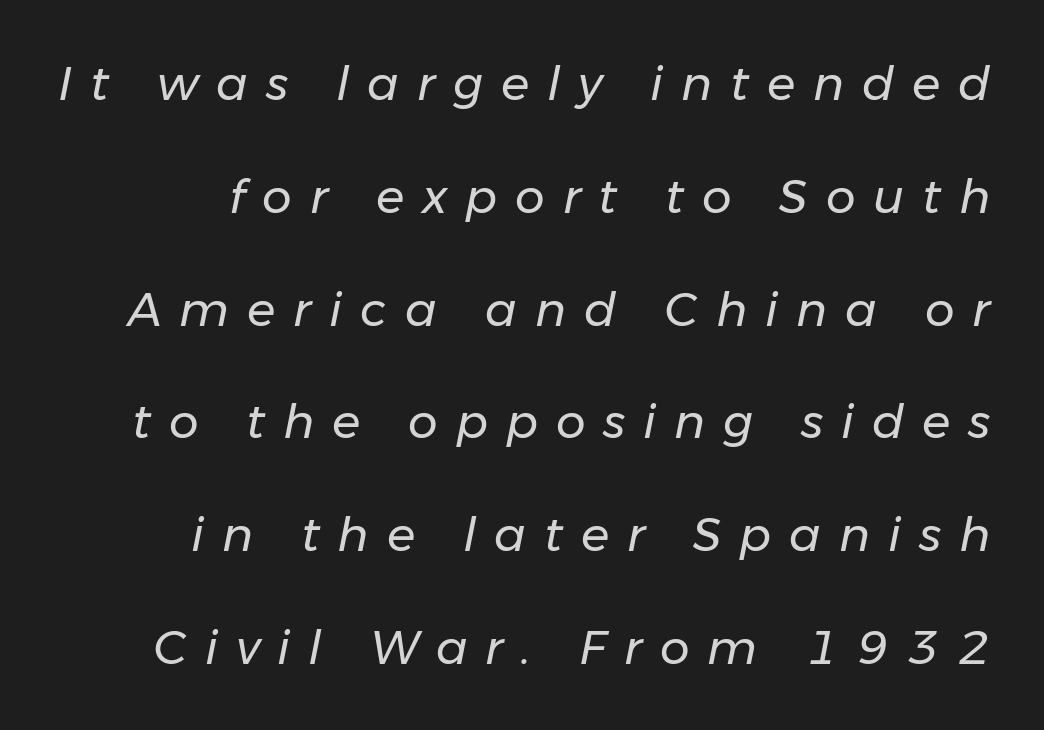
Q: Is the text bold? A: No.
Q: Is the text italic (slanted)? A: Yes, it leans right by about 11 degrees.
Q: Is the text underlined? A: No.
Q: Is the spacing between letters normal or unusually wide? A: Unusually wide.
Q: Is the spacing between lines tight, normal or loose? A: Loose.
Q: Width (condensed, normal, or wide)? A: Normal.
Q: Stroke contrast? A: Low.
Q: x-height? A: Medium.
Q: Monospaced? A: No.
